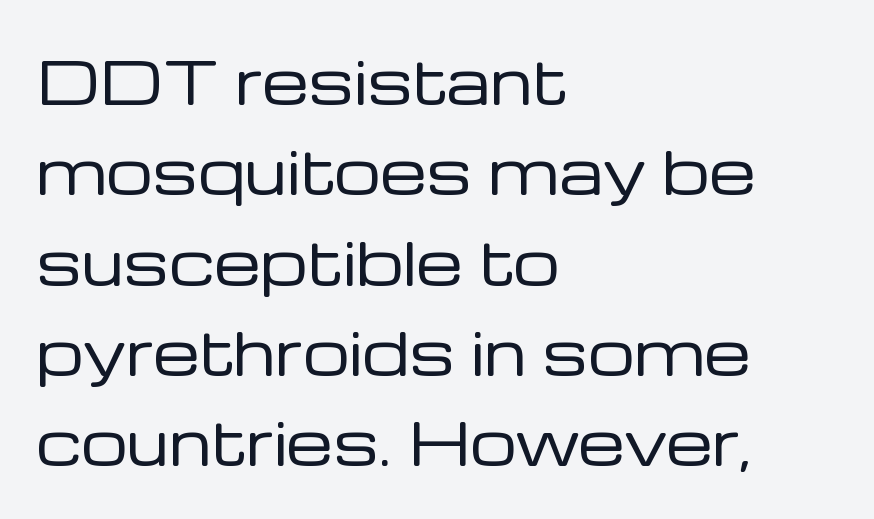
It's the straight-up-and-down kind of type. This block has exactly the height ordinary leading produces. The type is set solid horizontally, with unmodified tracking. On a weight scale, this lands at 450 or below. The passage shown is typed in a proportional face where columns would drift.
